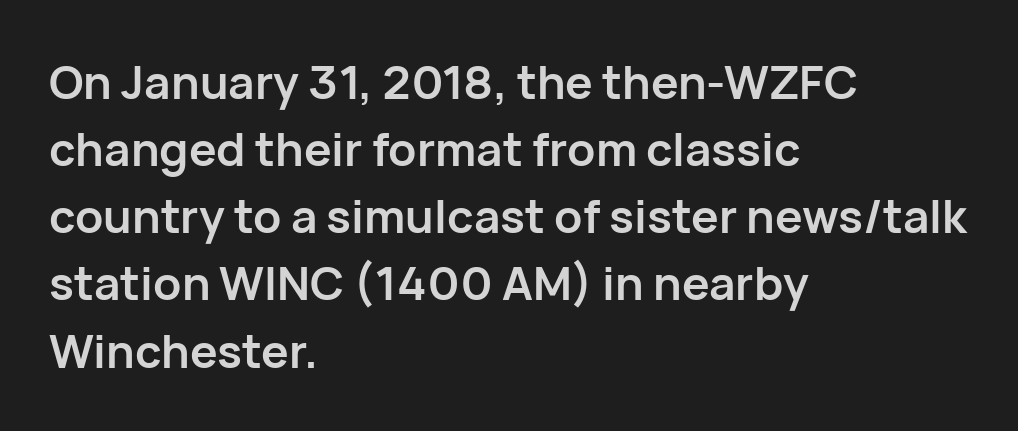
Q: Is the text bold? A: Yes.
Q: Is the text italic (slanted)? A: No, it is upright.
Q: Is the typeface a serif or a sans-serif typeface? A: Sans-serif.
Q: Is the text underlined? A: No.
Q: How is the paragraph aligned? A: Left-aligned.
Q: Is the spacing between letters normal or unusually wide? A: Normal.
Q: Is the spacing between lines tight, normal or loose? A: Normal.
Q: Width (condensed, normal, or wide)? A: Normal.
Q: Stroke contrast? A: Low.
Q: x-height? A: Medium.
Q: Monospaced? A: No.
